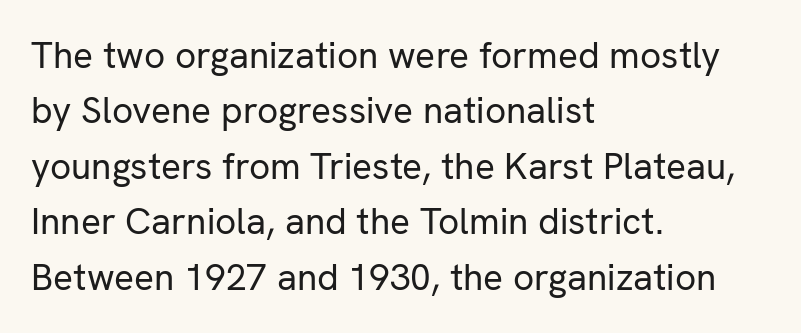
These lines are rendered in a variable-pitch font. The area under the type is left untouched. I'd call this a sans setting — the letters go barefoot. Nope, not italic — everything's standing straight. There is no visible air inserted between adjacent glyphs. Is the type heavy? It reads as light-to-regular instead.
